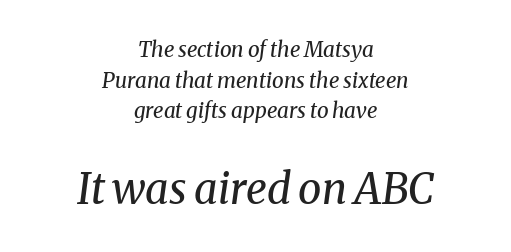
The image shows 42 px regular-weight serif type, italic (leaning right); set centered, normal line spacing (1.46x), normal letter spacing, not underlined; the second (bottom) block is 2.0x larger; medium stroke contrast and a medium x-height.
